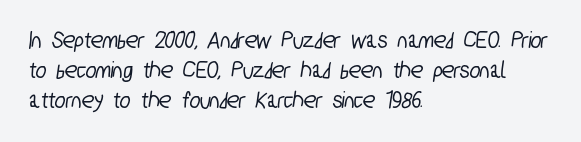
The image shows 25 px text type; set left-aligned, line spacing 1.21x, normal letter spacing, not underlined.
